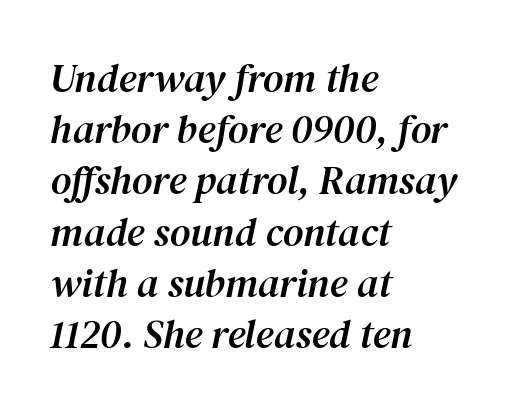
The image shows 40 px serif type, italic (leaning right); set left-aligned, normal line spacing (1.28x), normal letter spacing, not underlined; medium stroke contrast and a medium x-height.
